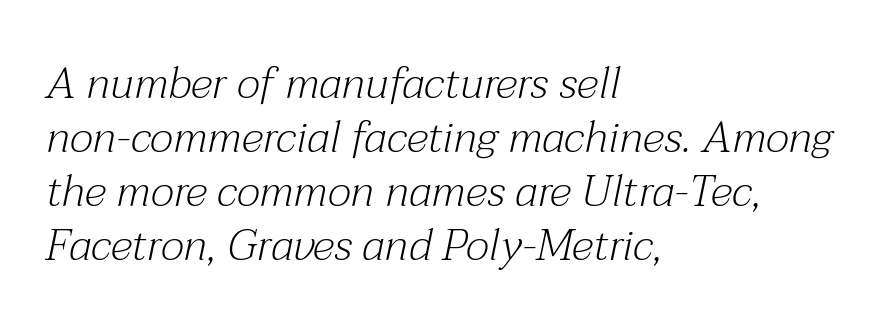
The image shows 44 px light serif type, italic (leaning right); set left-aligned, line spacing 1.23x, normal letter spacing, not underlined; medium stroke contrast and a medium x-height.
